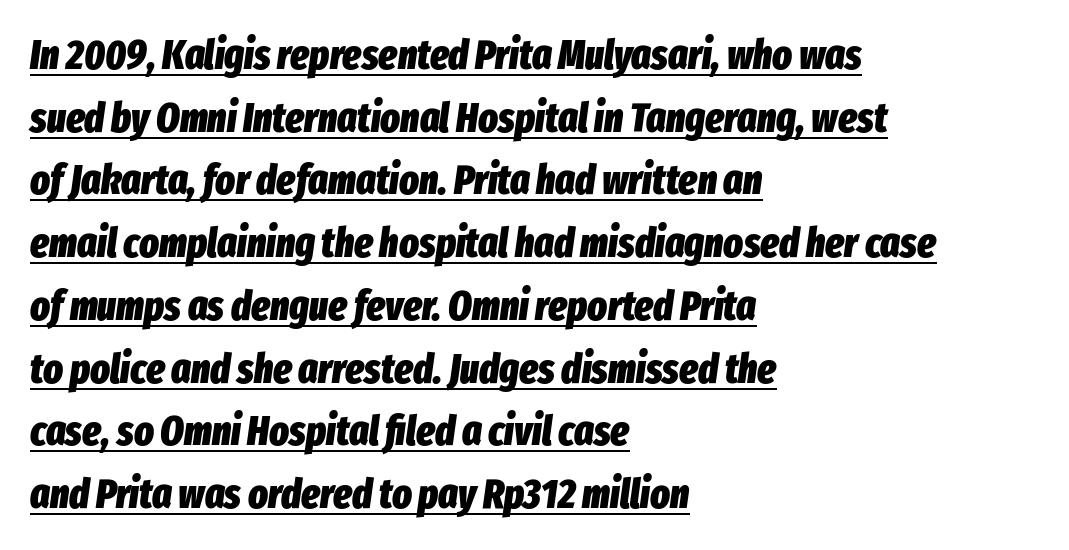
The image shows 41 px heavy, condensed type, italic (leaning right); set left-aligned, normal line spacing (1.53x), normal letter spacing, underlined; low stroke contrast and a medium x-height.
